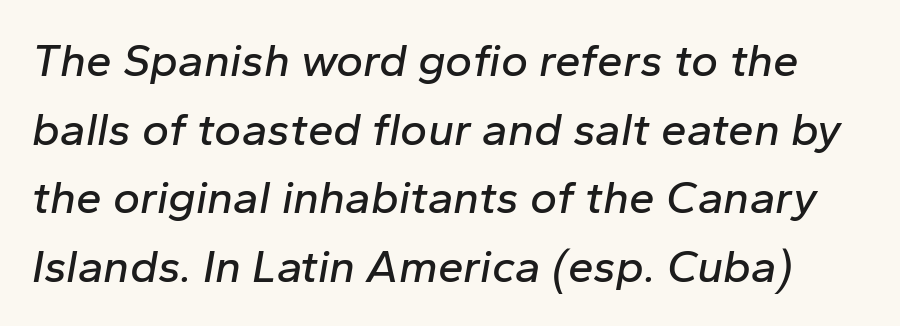
{"italic": "yes", "lean": "right", "slant_degrees": 10, "width": "normal", "stroke_contrast": "low", "x_height": "medium", "monospaced": "no", "underline": "no", "line_spacing": "normal", "line_spacing_ratio": 1.49, "letter_spacing": "normal", "letter_spacing_em": 0.0, "glyph_px": 46}
